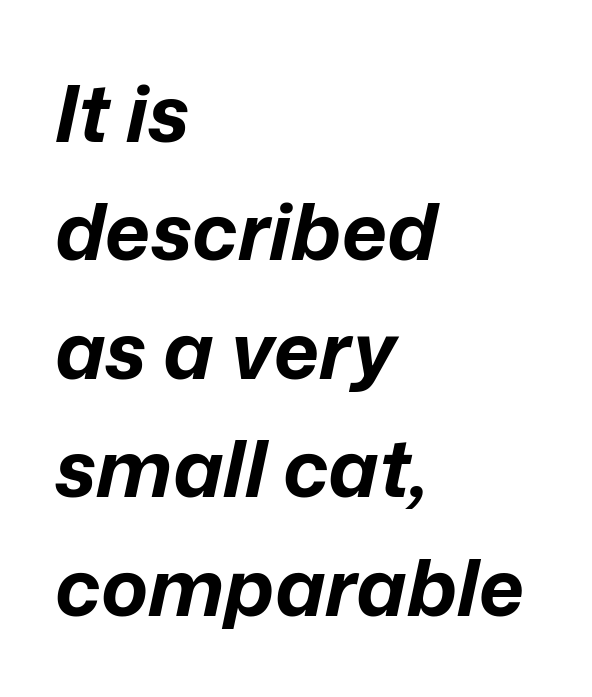
Q: Is the text bold? A: Yes.
Q: Is the text italic (slanted)? A: Yes, it leans right by about 12 degrees.
Q: Is the text underlined? A: No.
Q: How is the paragraph aligned? A: Left-aligned.
Q: Is the spacing between letters normal or unusually wide? A: Normal.
Q: Is the spacing between lines tight, normal or loose? A: Normal.
Q: Width (condensed, normal, or wide)? A: Normal.
Q: Stroke contrast? A: Low.
Q: x-height? A: Medium.
Q: Monospaced? A: No.
